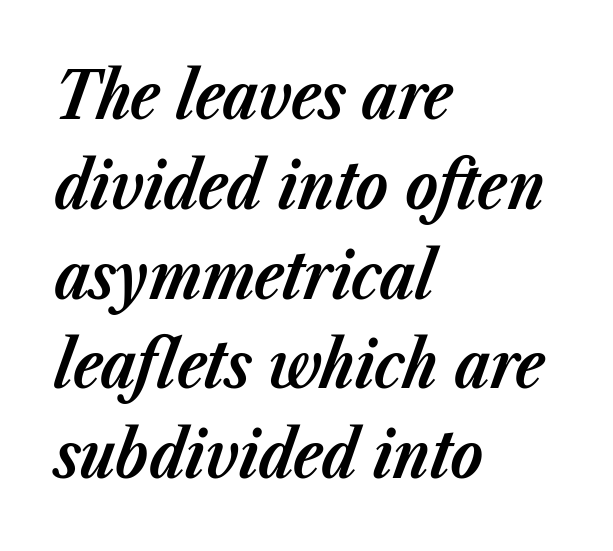
Summary of weight: heavy, a full bold. The face used here is rendered with its standard letterfit. Each row of text sits above clean, open space. Rows of type keep a routine distance in the vertical direction. Posture: slanted. Teacher's note: observe the even left margin — that is flush-left alignment.
